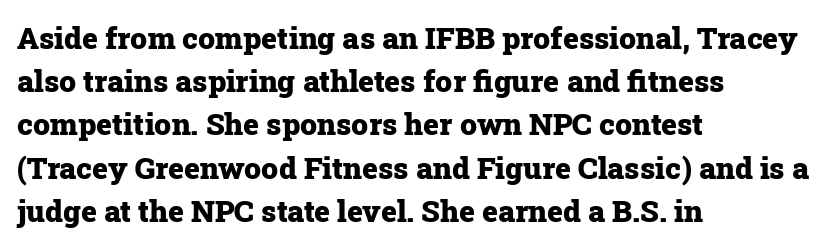
{"serif": "yes", "italic": "no", "bold": "yes", "weight": "heavy", "width": "normal", "stroke_contrast": "low", "x_height": "medium", "monospaced": "no", "underline": "no", "align": "left", "line_spacing": "normal", "line_spacing_ratio": 1.44, "letter_spacing": "normal", "letter_spacing_em": 0.0, "glyph_px": 30}
